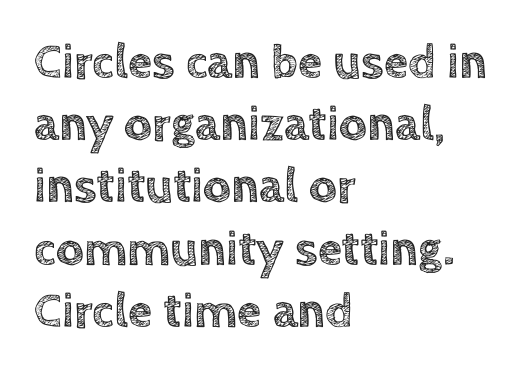
{"italic": "no", "width": "normal", "x_height": "large", "monospaced": "no", "underline": "no", "align": "left", "line_spacing": "normal", "line_spacing_ratio": 1.27, "letter_spacing": "normal", "letter_spacing_em": 0.0, "glyph_px": 49}
